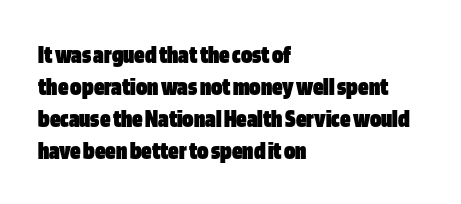
Q: Is the text bold? A: Yes.
Q: Is the text italic (slanted)? A: No, it is upright.
Q: Is the text underlined? A: No.
Q: How is the paragraph aligned? A: Left-aligned.
Q: Is the spacing between letters normal or unusually wide? A: Normal.
